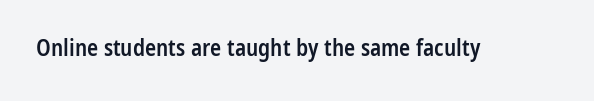
The image shows 23 px text type, upright; set normal letter spacing, not underlined.
